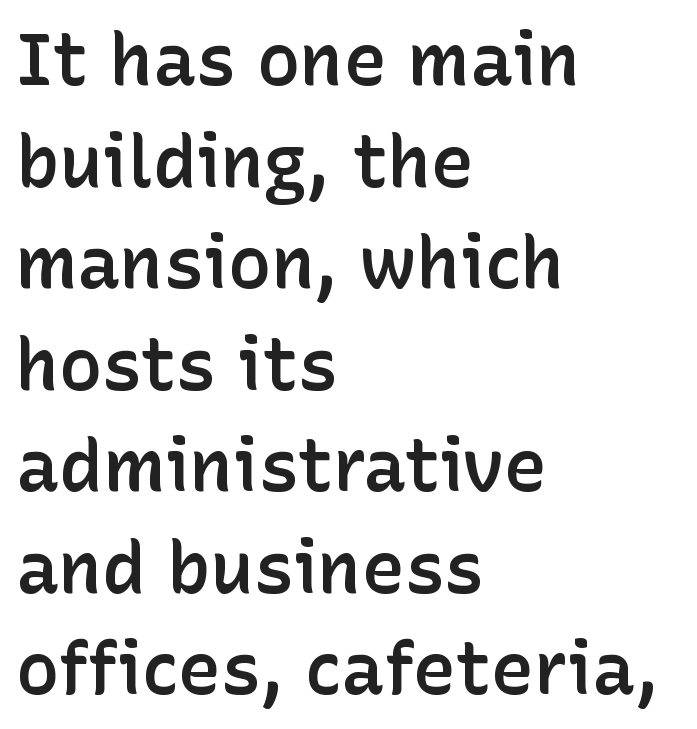
Q: Is the text bold? A: Semi-bold.
Q: Is the text italic (slanted)? A: No, it is upright.
Q: Is the typeface a serif or a sans-serif typeface? A: Sans-serif.
Q: Is the text underlined? A: No.
Q: How is the paragraph aligned? A: Left-aligned.
Q: Is the spacing between letters normal or unusually wide? A: Normal.
Q: Is the spacing between lines tight, normal or loose? A: Normal.
Q: Width (condensed, normal, or wide)? A: Normal.
Q: Stroke contrast? A: Low.
Q: x-height? A: Medium.
Q: Monospaced? A: No.
